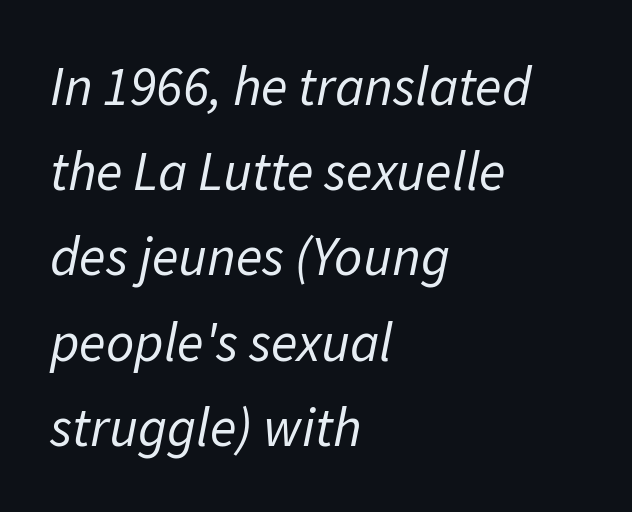
{"italic": "yes", "lean": "right", "slant_degrees": 11, "bold": "no", "weight": "regular", "width": "normal", "stroke_contrast": "low", "x_height": "medium", "monospaced": "no", "underline": "no", "align": "left", "line_spacing": "normal", "line_spacing_ratio": 1.55, "letter_spacing": "normal", "letter_spacing_em": 0.0, "glyph_px": 55}
